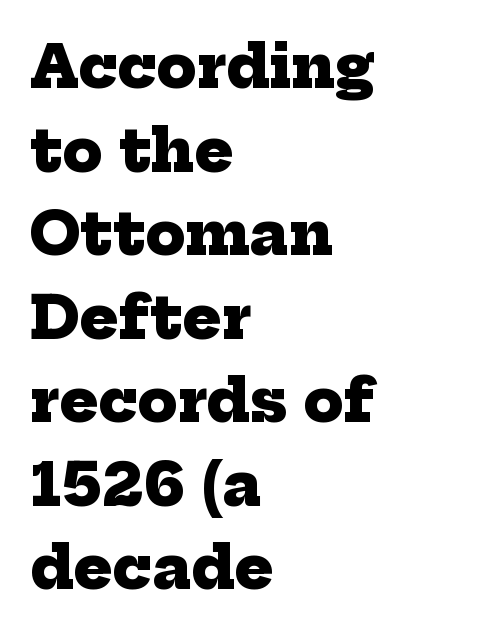
{"serif": "yes", "bold": "yes", "weight": "heavy", "width": "normal", "stroke_contrast": "low", "x_height": "medium", "monospaced": "no", "underline": "no", "align": "left", "line_spacing": "normal", "line_spacing_ratio": 1.44, "letter_spacing": "normal", "letter_spacing_em": 0.0, "glyph_px": 58}
